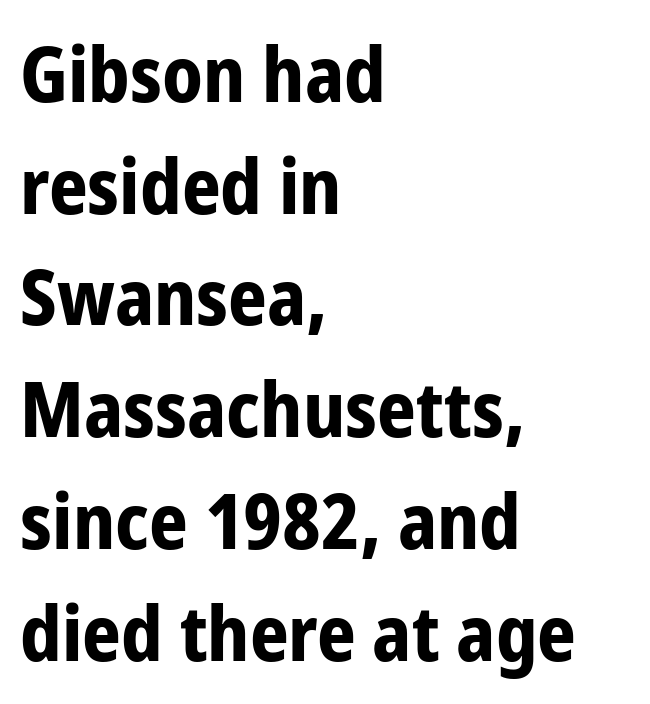
The image shows 76 px bold, condensed sans-serif type, upright; set left-aligned, normal line spacing (1.47x), normal letter spacing, not underlined; low stroke contrast and a medium x-height.
